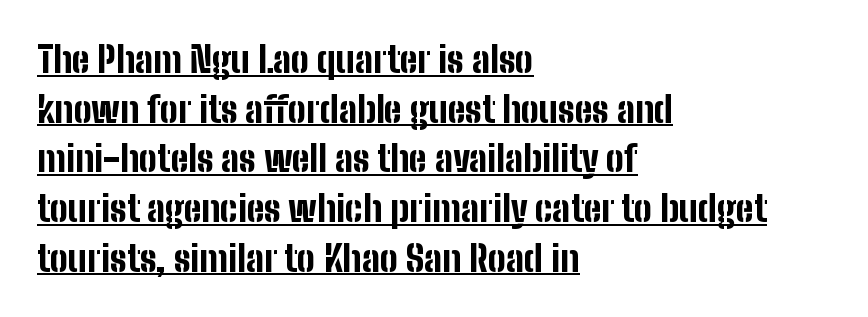
The image shows 36 px bold, condensed sans-serif type, upright; set left-aligned, normal line spacing (1.38x), normal letter spacing, underlined; low stroke contrast and a medium x-height.
